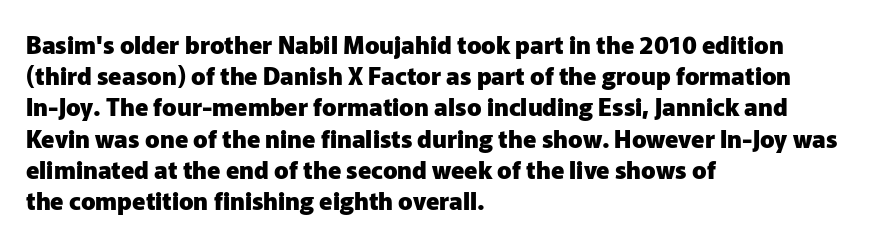
{"italic": "no", "bold": "yes", "underline": "no", "align": "left", "line_spacing": "normal", "line_spacing_ratio": 1.3, "letter_spacing": "normal", "letter_spacing_em": 0.0, "glyph_px": 24}
